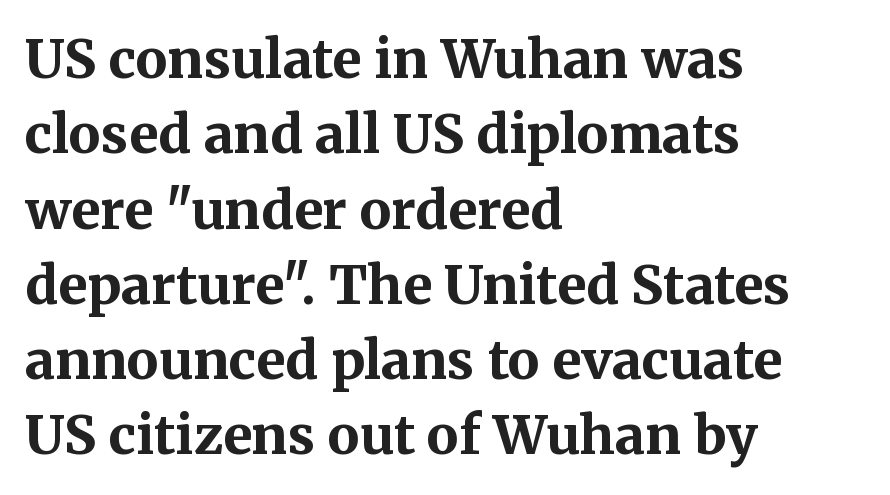
The line texture is even and compact thanks to regular tracking. This rendering employs a face with finishing strokes, i.e., a serif. Honestly, the row spacing looks completely unremarkable. Every character sits straight up, as roman type does. Layout note: lines flush left. Each letter keeps its own natural width here, so spacing adapts to shape.
